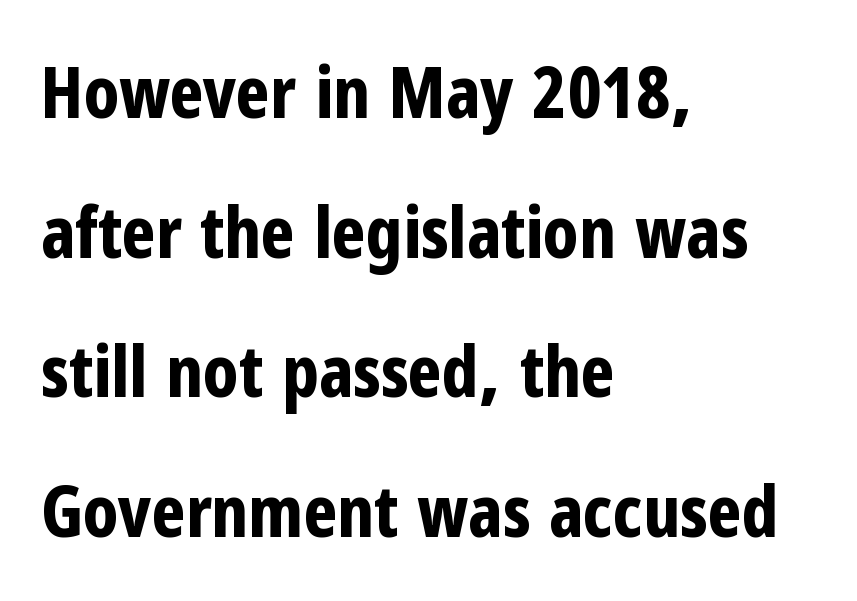
Q: Is the text bold? A: Yes.
Q: Is the text italic (slanted)? A: No, it is upright.
Q: Is the typeface a serif or a sans-serif typeface? A: Sans-serif.
Q: Is the text underlined? A: No.
Q: How is the paragraph aligned? A: Left-aligned.
Q: Is the spacing between letters normal or unusually wide? A: Normal.
Q: Is the spacing between lines tight, normal or loose? A: Loose.
Q: Width (condensed, normal, or wide)? A: Condensed.
Q: Stroke contrast? A: Low.
Q: x-height? A: Medium.
Q: Monospaced? A: No.
